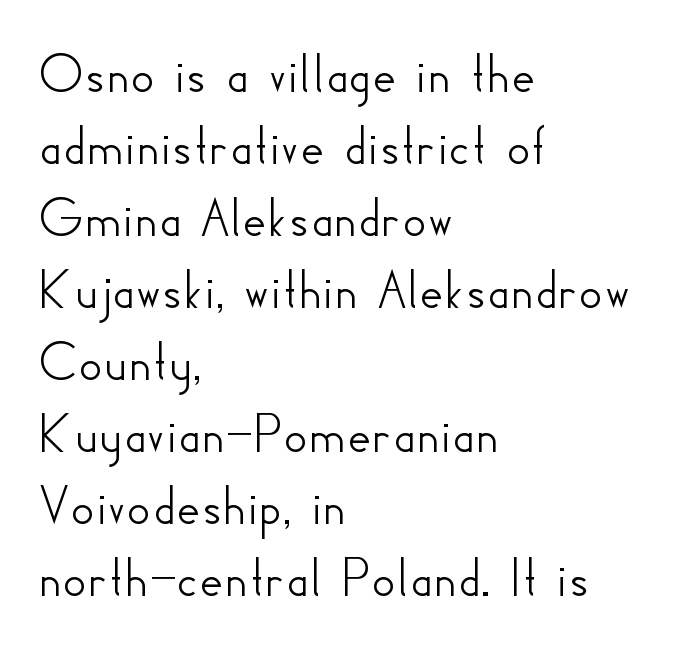
Q: Is the text italic (slanted)? A: No, it is upright.
Q: Is the typeface a serif or a sans-serif typeface? A: Sans-serif.
Q: Is the text underlined? A: No.
Q: How is the paragraph aligned? A: Left-aligned.
Q: Is the spacing between letters normal or unusually wide? A: Normal.
Q: Width (condensed, normal, or wide)? A: Normal.
Q: Stroke contrast? A: Low.
Q: x-height? A: Small.
Q: Monospaced? A: No.
